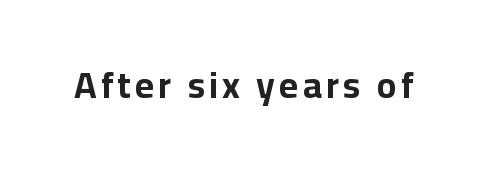
{"serif": "no", "italic": "no", "bold": "yes", "weight": "bold", "width": "normal", "stroke_contrast": "low", "x_height": "medium", "monospaced": "no", "underline": "no", "glyph_px": 37}
